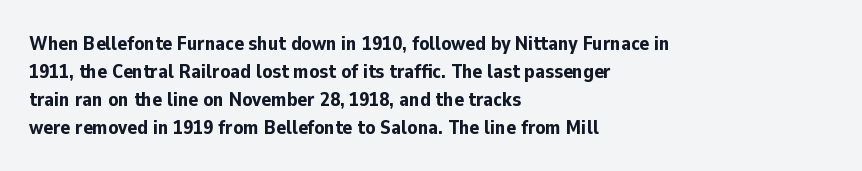
Q: Is the text bold? A: Yes.
Q: Is the text italic (slanted)? A: No, it is upright.
Q: Is the text underlined? A: No.
Q: How is the paragraph aligned? A: Left-aligned.
Q: Is the spacing between letters normal or unusually wide? A: Normal.
Q: Is the spacing between lines tight, normal or loose? A: Normal.
